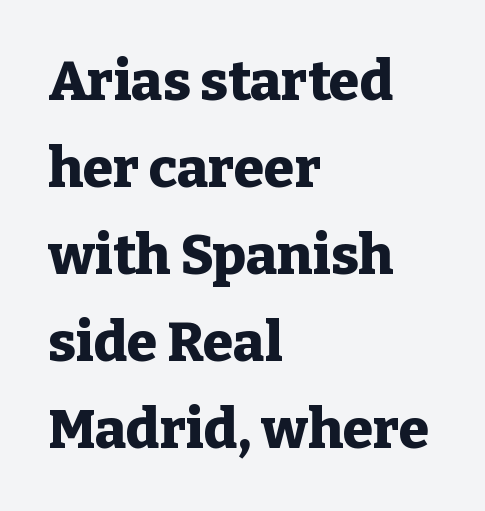
Q: Is the text bold? A: Yes.
Q: Is the text italic (slanted)? A: No, it is upright.
Q: Is the typeface a serif or a sans-serif typeface? A: Serif.
Q: Is the text underlined? A: No.
Q: How is the paragraph aligned? A: Left-aligned.
Q: Is the spacing between letters normal or unusually wide? A: Normal.
Q: Is the spacing between lines tight, normal or loose? A: Normal.
Q: Width (condensed, normal, or wide)? A: Normal.
Q: Stroke contrast? A: Low.
Q: x-height? A: Medium.
Q: Monospaced? A: No.
